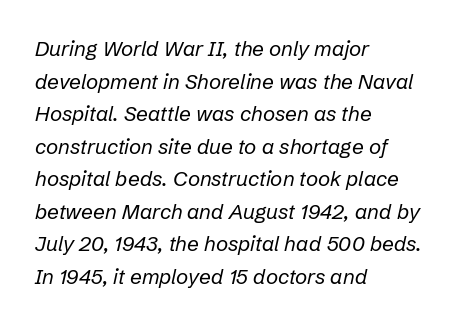
The horizontal fit of the characters is conventional and even. Every row of glyphs begins at an identical x-position on the left. You can tell it's italic because the verticals aren't actually vertical. Weight class: somewhere from thin through regular. The rows are spaced the way most documents space them.
